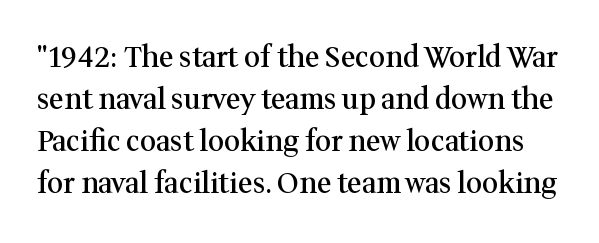
Q: Is the text bold? A: Semi-bold.
Q: Is the text italic (slanted)? A: No, it is upright.
Q: Is the typeface a serif or a sans-serif typeface? A: Serif.
Q: Is the text underlined? A: No.
Q: Is the spacing between letters normal or unusually wide? A: Normal.
Q: Is the spacing between lines tight, normal or loose? A: Normal.
Q: Width (condensed, normal, or wide)? A: Normal.
Q: Stroke contrast? A: Medium.
Q: x-height? A: Medium.
Q: Monospaced? A: No.
